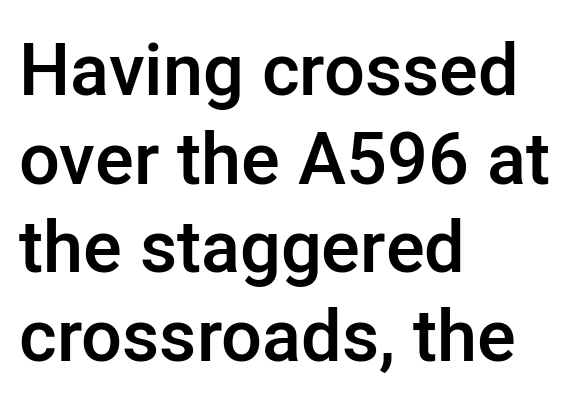
Regarding serifs, this sample does without them. The passage shown has conventional tracking throughout. You could not count columns in this text — the font is proportionally spaced. The rendering uses a semibold face; strokes are thickened but not to full bold.
